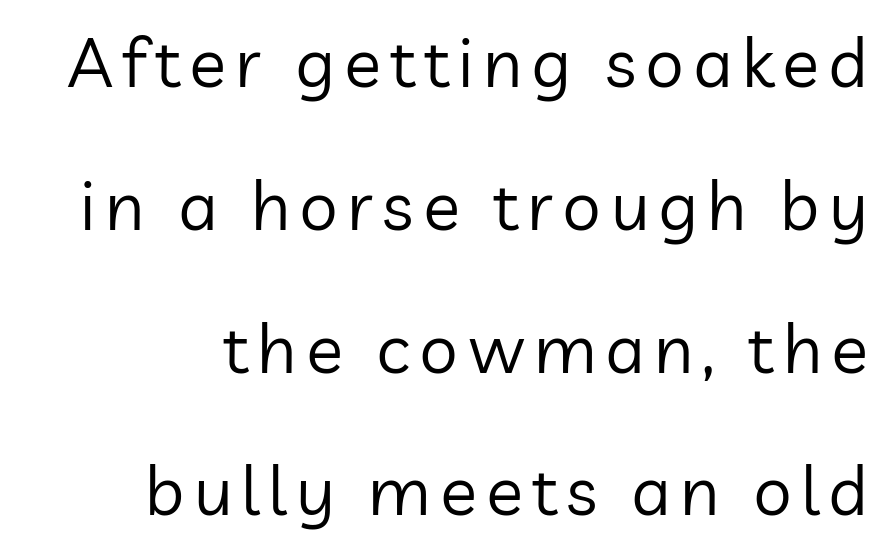
The image shows 69 px regular-weight sans-serif type, upright; set right-aligned, loose line spacing (2.07x), not underlined; low stroke contrast and a medium x-height.
